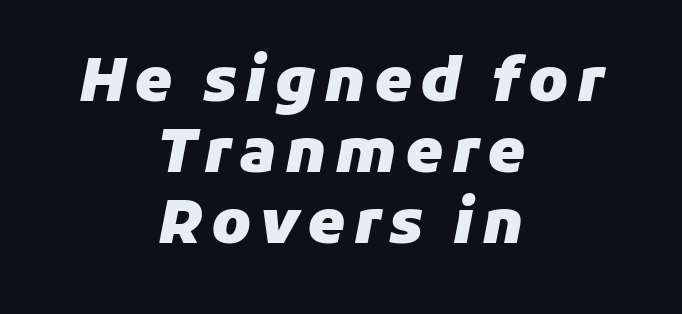
Thick stems and heavy bowls — unmistakably bold. A bare baseline throughout the passage. A typesetter would call this proportional, since set widths differ per character. Short and long lines alike share a common midpoint. The typography opts for an oblique posture over an upright one.
